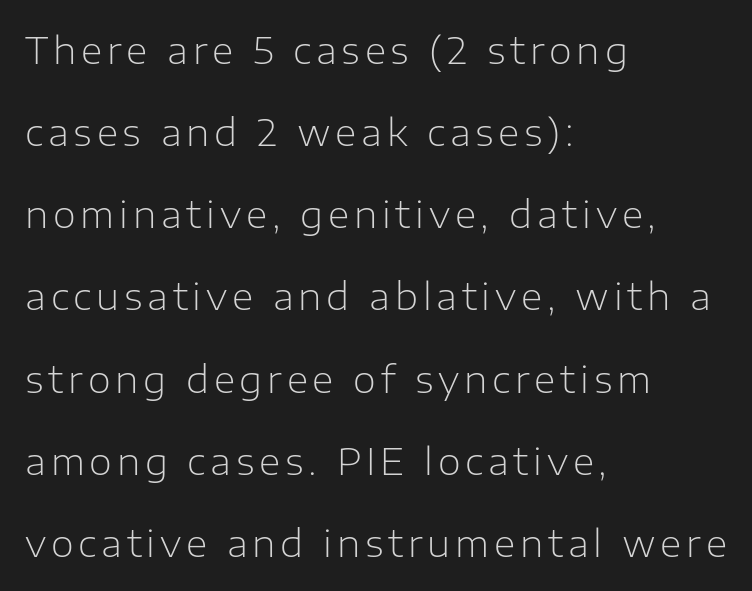
Q: Is the text bold? A: No.
Q: Is the text italic (slanted)? A: No, it is upright.
Q: Is the typeface a serif or a sans-serif typeface? A: Sans-serif.
Q: Is the text underlined? A: No.
Q: How is the paragraph aligned? A: Left-aligned.
Q: Is the spacing between lines tight, normal or loose? A: Loose.
Q: Width (condensed, normal, or wide)? A: Normal.
Q: Stroke contrast? A: Low.
Q: x-height? A: Medium.
Q: Monospaced? A: No.
